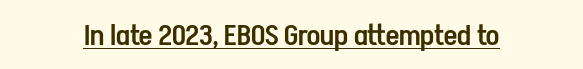
Q: Is the text bold? A: Semi-bold.
Q: Is the text italic (slanted)? A: No, it is upright.
Q: Is the typeface a serif or a sans-serif typeface? A: Sans-serif.
Q: Is the text underlined? A: Yes.
Q: Is the spacing between letters normal or unusually wide? A: Normal.
Q: Width (condensed, normal, or wide)? A: Condensed.
Q: Stroke contrast? A: Low.
Q: x-height? A: Medium.
Q: Monospaced? A: No.
